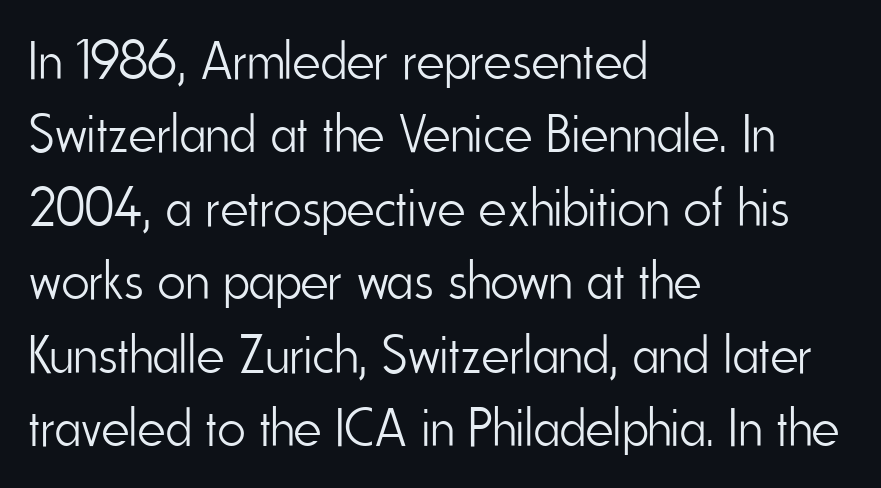
Q: Is the text bold? A: No.
Q: Is the text italic (slanted)? A: No, it is upright.
Q: Is the typeface a serif or a sans-serif typeface? A: Sans-serif.
Q: Is the text underlined? A: No.
Q: How is the paragraph aligned? A: Left-aligned.
Q: Is the spacing between letters normal or unusually wide? A: Normal.
Q: Is the spacing between lines tight, normal or loose? A: Normal.
Q: Width (condensed, normal, or wide)? A: Condensed.
Q: Stroke contrast? A: Low.
Q: x-height? A: Small.
Q: Monospaced? A: No.
